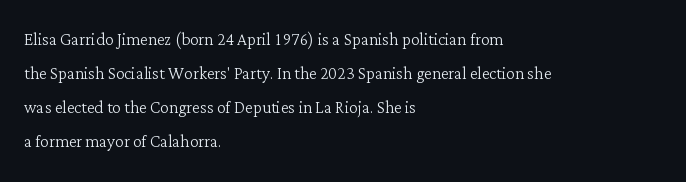
Q: Is the text bold? A: No.
Q: Is the text italic (slanted)? A: No, it is upright.
Q: Is the text underlined? A: No.
Q: How is the paragraph aligned? A: Left-aligned.
Q: Is the spacing between letters normal or unusually wide? A: Normal.
Q: Is the spacing between lines tight, normal or loose? A: Normal.
